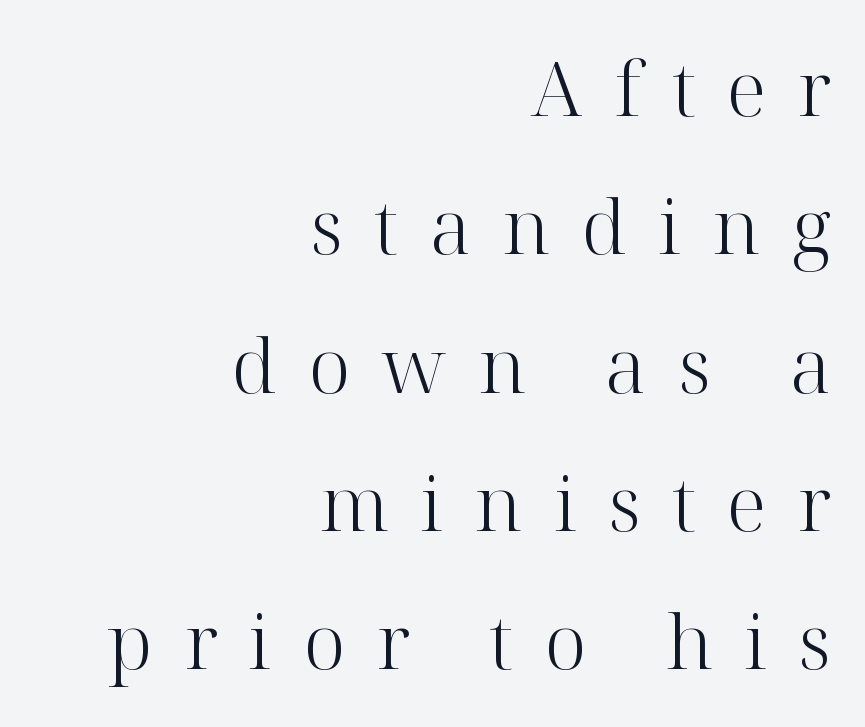
Q: Is the text bold? A: No.
Q: Is the text italic (slanted)? A: No, it is upright.
Q: Is the typeface a serif or a sans-serif typeface? A: Serif.
Q: Is the text underlined? A: No.
Q: How is the paragraph aligned? A: Right-aligned.
Q: Is the spacing between letters normal or unusually wide? A: Unusually wide.
Q: Width (condensed, normal, or wide)? A: Normal.
Q: Stroke contrast? A: High.
Q: x-height? A: Medium.
Q: Monospaced? A: No.
